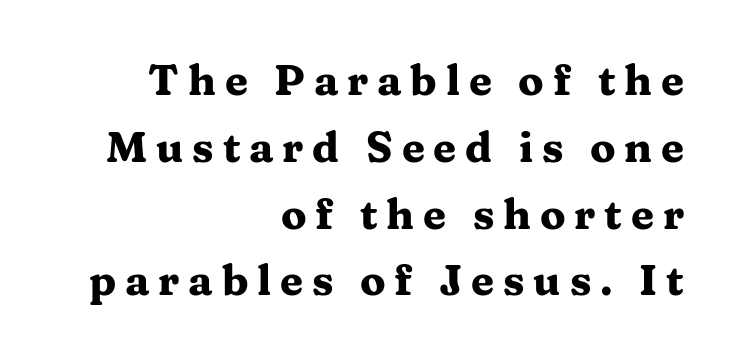
{"serif": "yes", "italic": "no", "bold": "yes", "weight": "heavy", "width": "wide", "stroke_contrast": "medium", "x_height": "medium", "monospaced": "no", "underline": "no", "align": "right", "line_spacing": "normal", "line_spacing_ratio": 1.59, "letter_spacing": "wide", "letter_spacing_em": 0.21, "glyph_px": 42}
